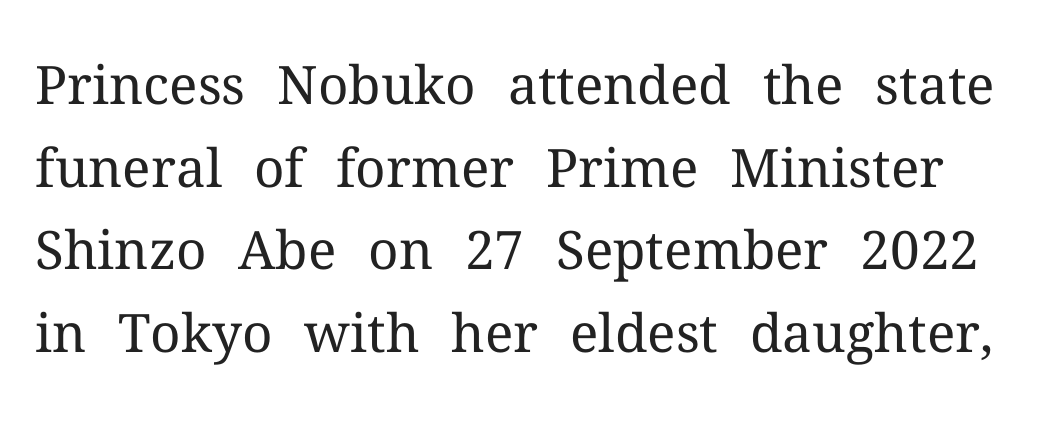
{"serif": "yes", "italic": "no", "bold": "no", "weight": "regular", "width": "normal", "stroke_contrast": "medium", "x_height": "medium", "monospaced": "no", "underline": "no", "line_spacing": "normal", "line_spacing_ratio": 1.56, "letter_spacing": "normal", "letter_spacing_em": 0.0, "glyph_px": 53}
